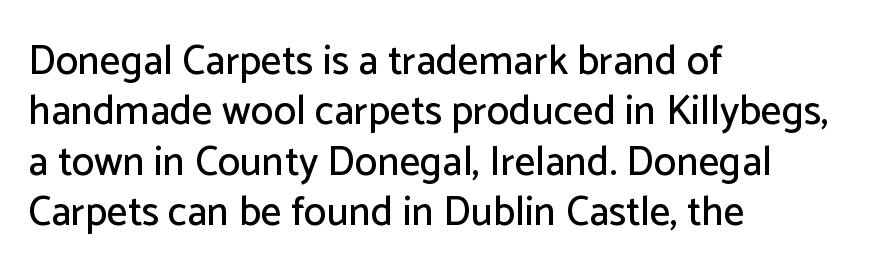
Q: Is the text italic (slanted)? A: No, it is upright.
Q: Is the typeface a serif or a sans-serif typeface? A: Sans-serif.
Q: Is the text underlined? A: No.
Q: How is the paragraph aligned? A: Left-aligned.
Q: Is the spacing between letters normal or unusually wide? A: Normal.
Q: Width (condensed, normal, or wide)? A: Normal.
Q: Stroke contrast? A: Low.
Q: x-height? A: Medium.
Q: Monospaced? A: No.
